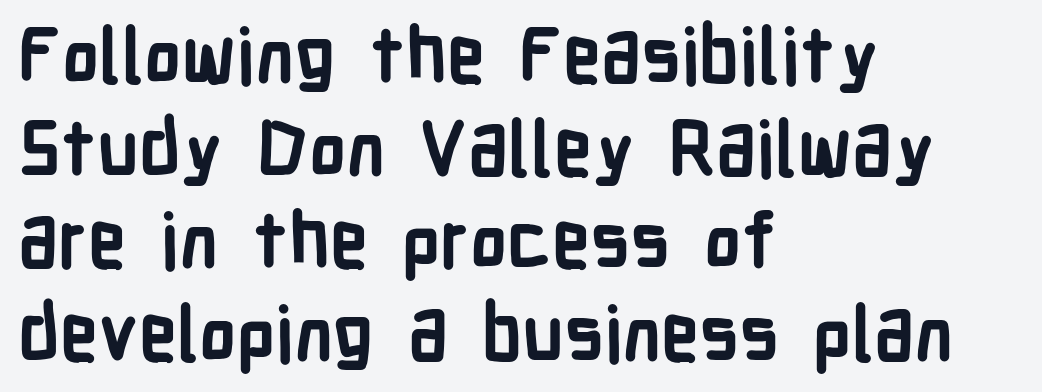
{"serif": "no", "italic": "no", "bold": "yes", "weight": "semibold", "width": "condensed", "stroke_contrast": "low", "x_height": "medium", "monospaced": "no", "underline": "no", "align": "left", "line_spacing_ratio": 1.22, "letter_spacing": "normal", "letter_spacing_em": 0.0, "glyph_px": 76}
